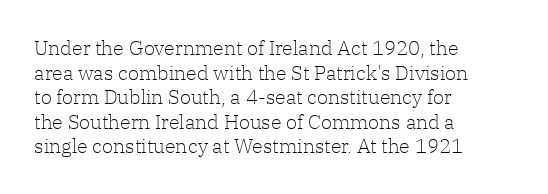
Casual observation: everything's shoved over to the left. This is not heavy type; no bold has been used. Italic? Not at all — the glyphs are vertical. The space beneath each line is pristine and unruled. No extra tracking has been applied to these lines.
